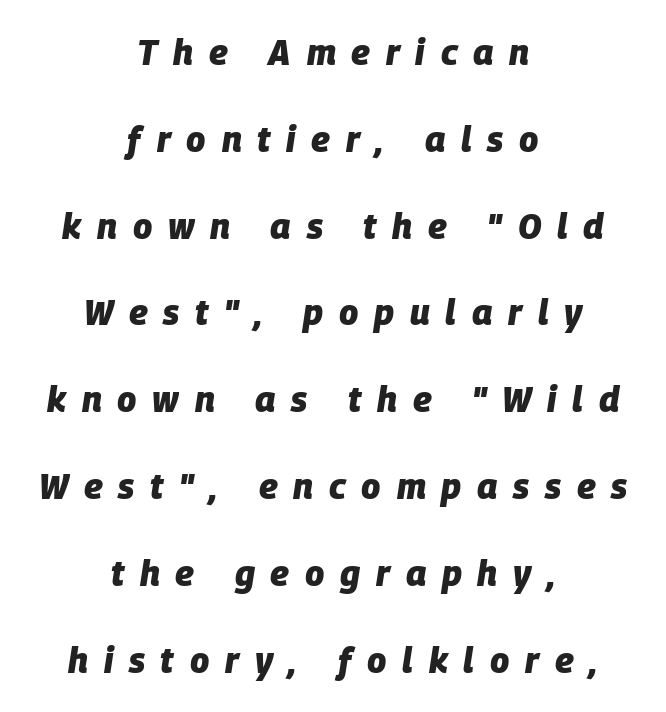
The image shows 35 px heavy type, italic (leaning right); set centered, loose line spacing (2.48x), unusually wide letter spacing (+0.45 em), not underlined; low stroke contrast and a large x-height.
